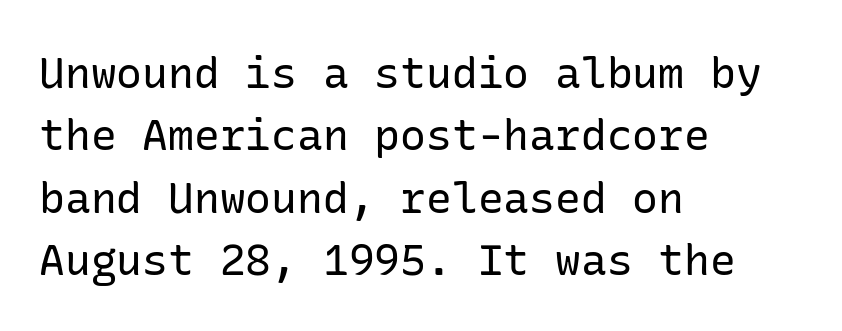
Compared with a centered layout, this one pins lines to the left instead. Italic: no, the glyphs are upright roman. Words appear dense and cohesive because spacing is normal. This rendering employs a face without finishing strokes, i.e., a sans-serif. The letters look calm and open, with moderate or lighter stems. Each row of text sits above clean, open space.
